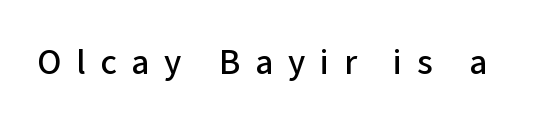
Loose tracking; the words dissolve into strings of separated letters. The area under the type is left untouched. Serifs: no, the terminals of the letterforms are clean. In terms of posture, this sample is upright. These lines are rendered in a variable-pitch font.
